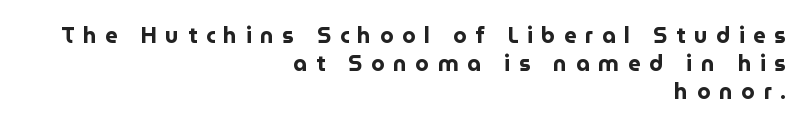
This rendering uses right alignment, leaving the left contour irregular. The gap between lines stays unmarked. Ascenders rise straight up at ninety degrees. The passage shown stacks its lines at a standard gap.
